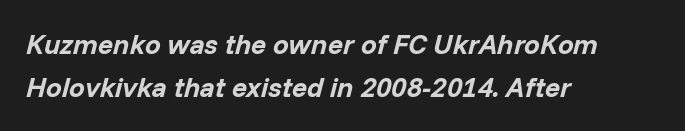
Bare-footed words on every line. These lines were composed using italics. Students, this is bold: see how much ink each stroke carries. If you drew a ruler down the left edge, every line would touch it.
